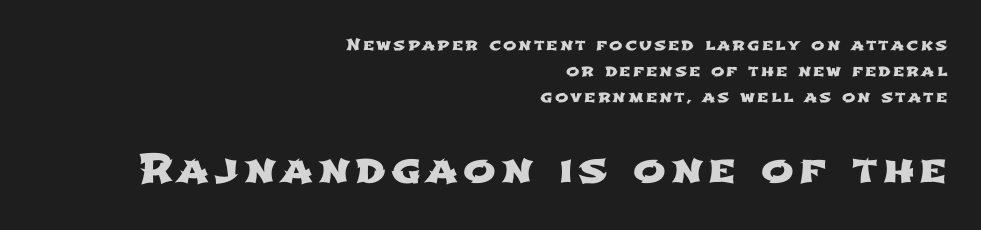
The image shows 39 px wide sans-serif type; set right-aligned, normal line spacing (1.62x), not underlined; the second (bottom) block is 2.44x larger; low stroke contrast and a medium x-height.
